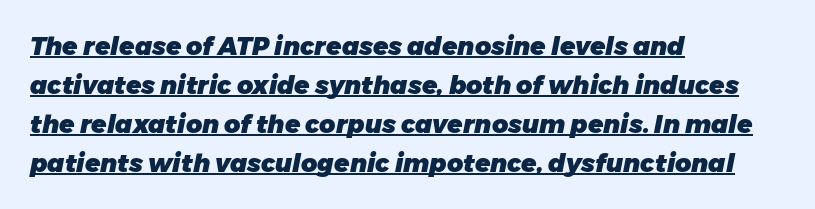
Q: Is the text bold? A: Yes.
Q: Is the text italic (slanted)? A: Yes, it leans right by about 11 degrees.
Q: Is the text underlined? A: Yes.
Q: How is the paragraph aligned? A: Left-aligned.
Q: Is the spacing between letters normal or unusually wide? A: Normal.
Q: Is the spacing between lines tight, normal or loose? A: Normal.
